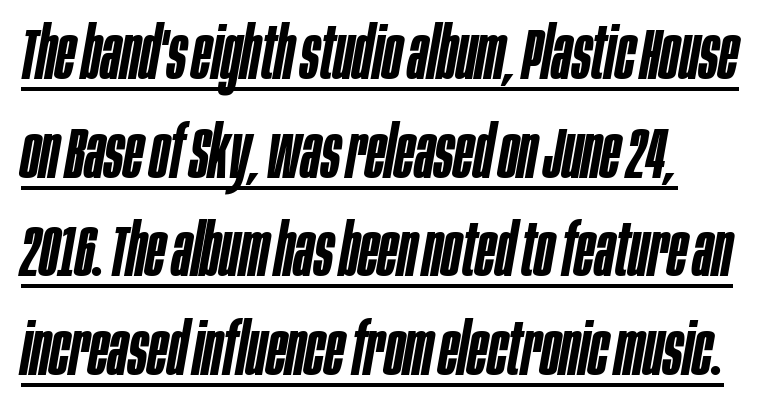
{"italic": "yes", "lean": "right", "slant_degrees": 10, "bold": "semi", "weight": "semibold", "width": "condensed", "stroke_contrast": "low", "x_height": "large", "monospaced": "no", "underline": "yes", "align": "left", "line_spacing": "normal", "line_spacing_ratio": 1.37, "letter_spacing": "normal", "letter_spacing_em": 0.0, "glyph_px": 72}
